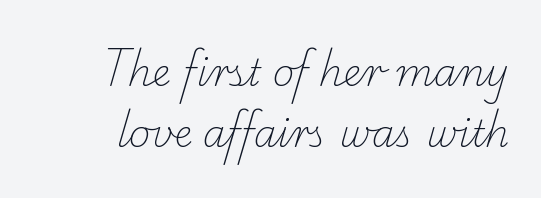
Q: Is the text bold? A: No.
Q: Is the typeface a serif or a sans-serif typeface? A: Serif.
Q: Is the text underlined? A: No.
Q: Is the spacing between letters normal or unusually wide? A: Normal.
Q: Is the spacing between lines tight, normal or loose? A: Normal.
Q: Width (condensed, normal, or wide)? A: Normal.
Q: Stroke contrast? A: Low.
Q: x-height? A: Small.
Q: Monospaced? A: No.
